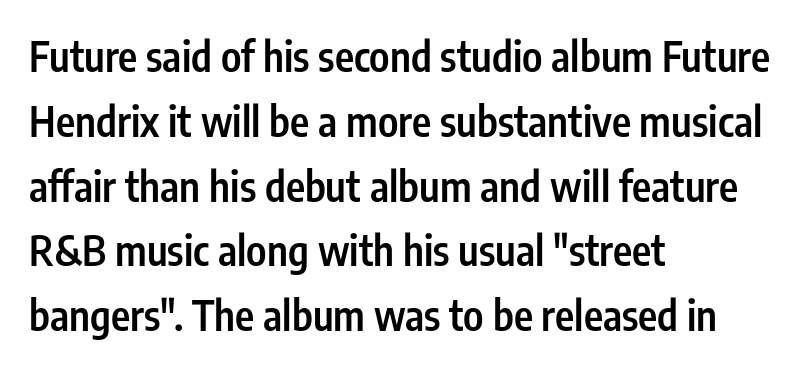
Q: Is the text bold? A: Semi-bold.
Q: Is the text italic (slanted)? A: No, it is upright.
Q: Is the typeface a serif or a sans-serif typeface? A: Sans-serif.
Q: Is the text underlined? A: No.
Q: How is the paragraph aligned? A: Left-aligned.
Q: Is the spacing between letters normal or unusually wide? A: Normal.
Q: Is the spacing between lines tight, normal or loose? A: Normal.
Q: Width (condensed, normal, or wide)? A: Condensed.
Q: Stroke contrast? A: Low.
Q: x-height? A: Medium.
Q: Monospaced? A: No.
